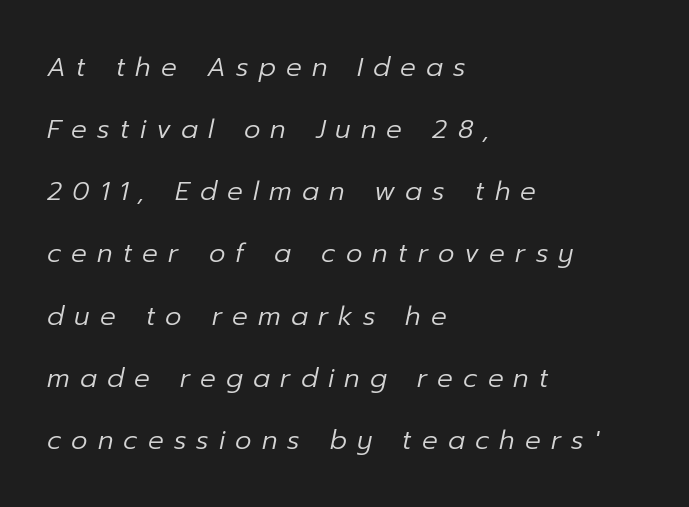
Q: Is the text bold? A: No.
Q: Is the text italic (slanted)? A: Yes, it leans right by about 12 degrees.
Q: Is the text underlined? A: No.
Q: How is the paragraph aligned? A: Left-aligned.
Q: Is the spacing between letters normal or unusually wide? A: Unusually wide.
Q: Is the spacing between lines tight, normal or loose? A: Loose.
